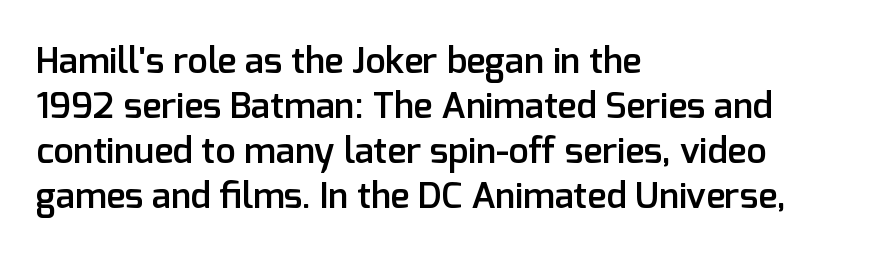
Q: Is the text bold? A: Semi-bold.
Q: Is the text italic (slanted)? A: No, it is upright.
Q: Is the typeface a serif or a sans-serif typeface? A: Sans-serif.
Q: Is the text underlined? A: No.
Q: How is the paragraph aligned? A: Left-aligned.
Q: Is the spacing between letters normal or unusually wide? A: Normal.
Q: Is the spacing between lines tight, normal or loose? A: Normal.
Q: Width (condensed, normal, or wide)? A: Normal.
Q: Stroke contrast? A: Low.
Q: x-height? A: Medium.
Q: Monospaced? A: No.
